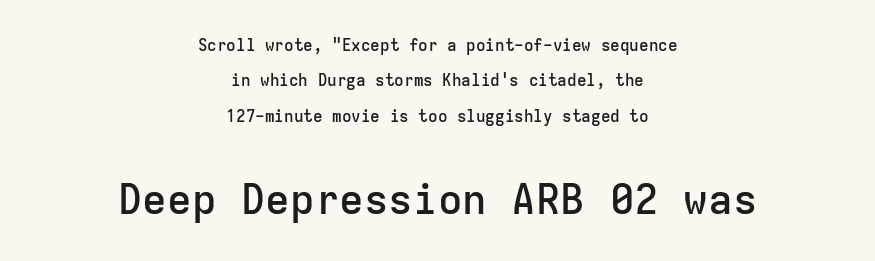
The image shows 41 px semibold sans-serif type, upright, monospaced; set centered, loose line spacing (2.21x), normal letter spacing, not underlined; the second (bottom) block is 2.56x larger; low stroke contrast and a medium x-height.
